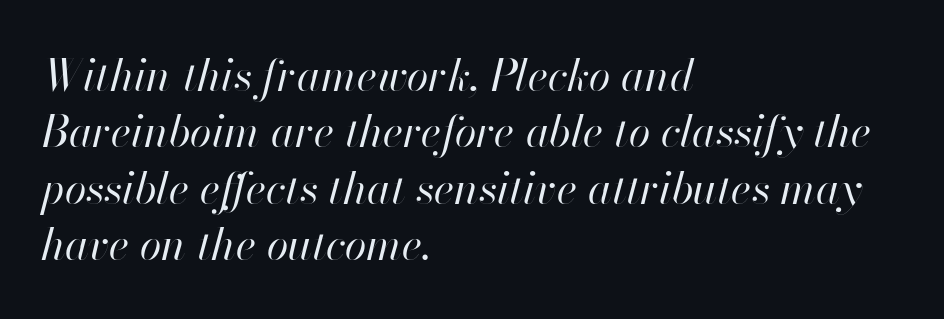
Q: Is the text bold? A: No.
Q: Is the text italic (slanted)? A: Yes, it leans right by about 13 degrees.
Q: Is the text underlined? A: No.
Q: How is the paragraph aligned? A: Left-aligned.
Q: Is the spacing between letters normal or unusually wide? A: Normal.
Q: Is the spacing between lines tight, normal or loose? A: Normal.
Q: Width (condensed, normal, or wide)? A: Normal.
Q: Stroke contrast? A: High.
Q: x-height? A: Small.
Q: Monospaced? A: No.
